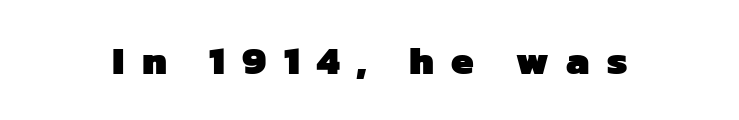
{"serif": "no", "bold": "yes", "weight": "heavy", "width": "normal", "stroke_contrast": "low", "x_height": "medium", "monospaced": "no", "underline": "no", "letter_spacing": "wide", "letter_spacing_em": 0.43, "glyph_px": 40}
